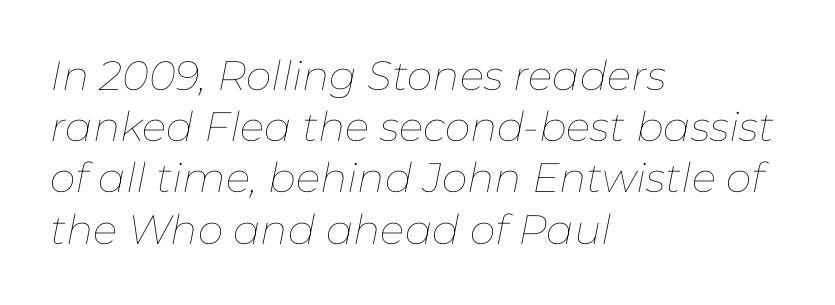
Inter-character spacing is left at the font's built-in metrics. Layout note: lines flush left. The lettering tilts uniformly, giving the passage an italic look. The face used here is proportionally spaced, like ordinary book or web type. Quick note: interline space is typical. Letters have the restrained weight of plain body copy at most.
